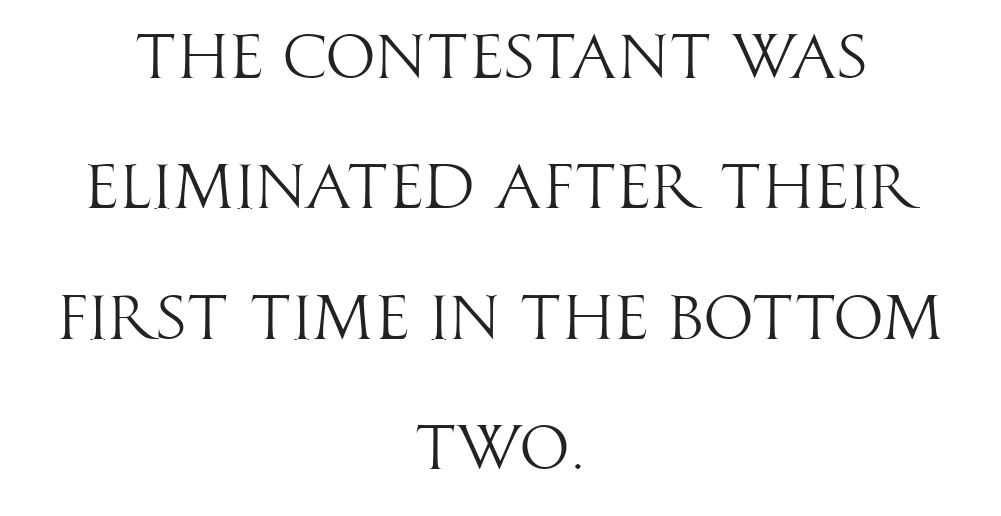
Q: Is the text bold? A: No.
Q: Is the text italic (slanted)? A: No, it is upright.
Q: Is the typeface a serif or a sans-serif typeface? A: Sans-serif.
Q: Is the text underlined? A: No.
Q: How is the paragraph aligned? A: Centered.
Q: Is the spacing between letters normal or unusually wide? A: Normal.
Q: Is the spacing between lines tight, normal or loose? A: Loose.
Q: Width (condensed, normal, or wide)? A: Condensed.
Q: Stroke contrast? A: High.
Q: x-height? A: Large.
Q: Monospaced? A: No.
